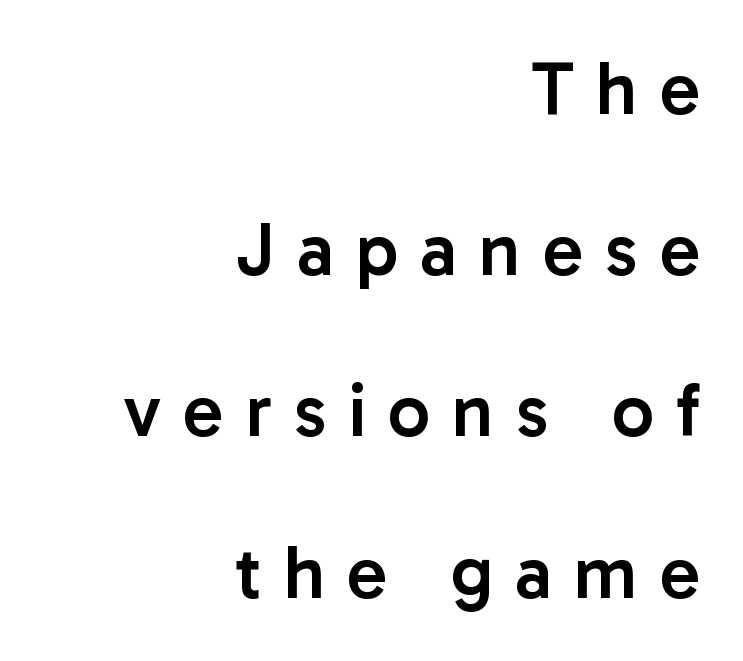
The image shows 75 px semibold sans-serif type, upright; set right-aligned, loose line spacing (2.15x), unusually wide letter spacing (+0.29 em), not underlined; low stroke contrast and a medium x-height.
